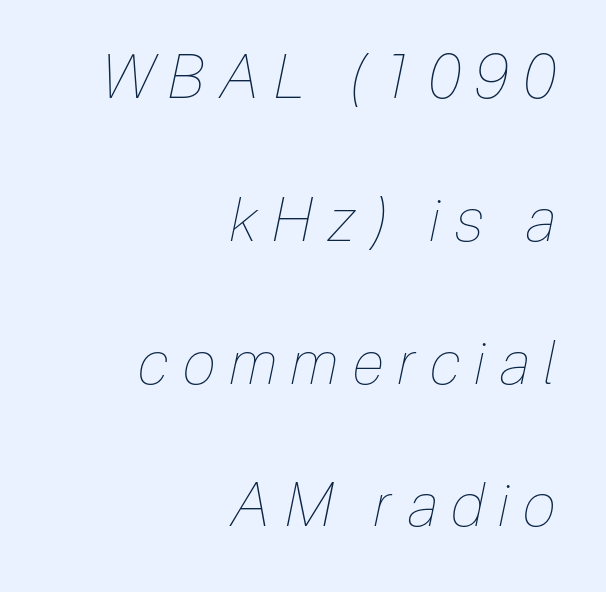
Q: Is the text bold? A: No.
Q: Is the text italic (slanted)? A: Yes, it leans right by about 12 degrees.
Q: Is the text underlined? A: No.
Q: How is the paragraph aligned? A: Right-aligned.
Q: Is the spacing between letters normal or unusually wide? A: Unusually wide.
Q: Is the spacing between lines tight, normal or loose? A: Loose.
Q: Width (condensed, normal, or wide)? A: Condensed.
Q: Stroke contrast? A: Low.
Q: x-height? A: Medium.
Q: Monospaced? A: No.
